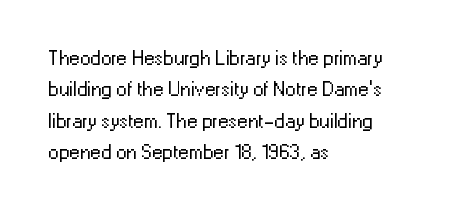
The image shows 21 px text type, upright; set left-aligned, normal line spacing (1.49x), normal letter spacing, not underlined.
